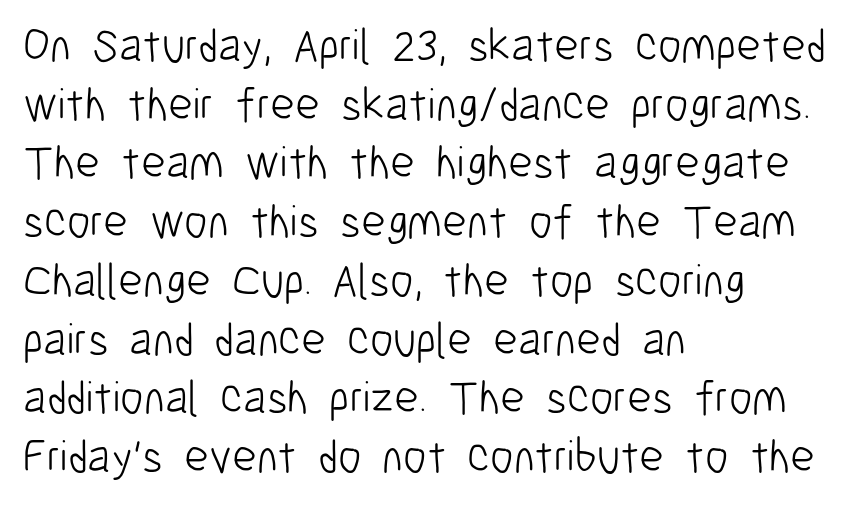
Q: Is the text bold? A: No.
Q: Is the text italic (slanted)? A: No, it is upright.
Q: Is the typeface a serif or a sans-serif typeface? A: Sans-serif.
Q: Is the text underlined? A: No.
Q: How is the paragraph aligned? A: Left-aligned.
Q: Is the spacing between letters normal or unusually wide? A: Normal.
Q: Is the spacing between lines tight, normal or loose? A: Normal.
Q: Width (condensed, normal, or wide)? A: Condensed.
Q: Stroke contrast? A: Low.
Q: x-height? A: Medium.
Q: Monospaced? A: No.
